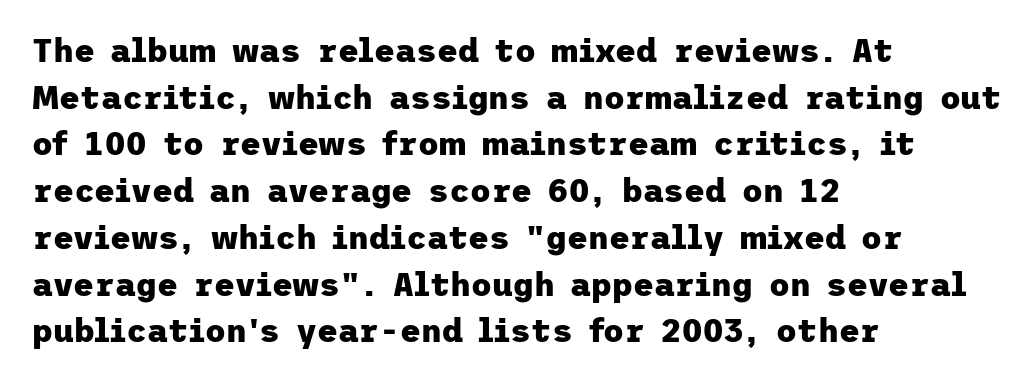
The image shows 32 px heavy sans-serif type, upright; set left-aligned, normal line spacing (1.46x), normal letter spacing, not underlined; low stroke contrast and a medium x-height.
